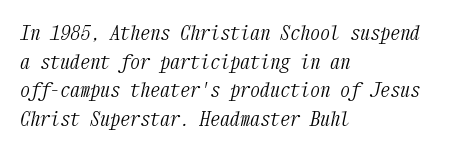
{"italic": "yes", "lean": "right", "slant_degrees": 12, "bold": "no", "underline": "no", "align": "left", "line_spacing": "normal", "line_spacing_ratio": 1.43, "letter_spacing": "normal", "letter_spacing_em": 0.0, "glyph_px": 20}
